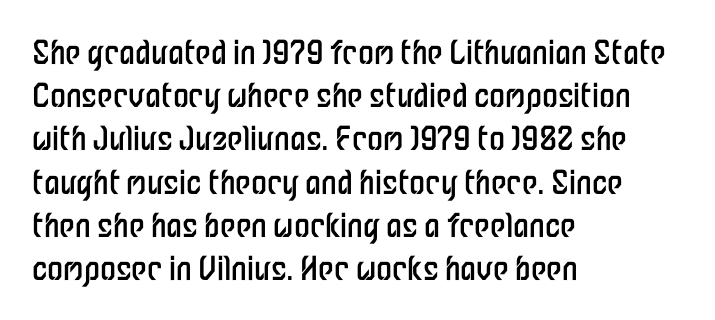
Vertically, the passage feels balanced, rows spaced as you'd expect. Serifs: no, the terminals of the letterforms are clean. You could not count columns in this text — the font is proportionally spaced. Look at the tracking — it's just the regular setting, nothing added.
